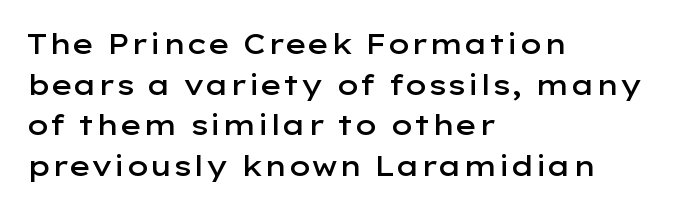
What's the leading like? Ordinary, nothing unusual. Nothing sits at the stroke ends, so this counts as sans-serif. Firm but not heavy-handed strokes: this text is semibold. These lines are rendered in a variable-pitch font.
